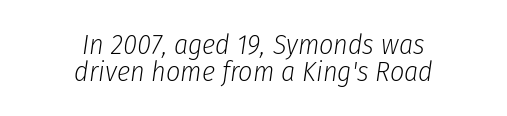
You could not count columns in this text — the font is proportionally spaced. An italicized treatment has been applied to the whole sample. Look at the tracking — it's just the regular setting, nothing added. The space directly below the letters is spotless. These glyphs show unthickened strokes, regular width or finer. The whitespace from short lines is split evenly between both sides.
